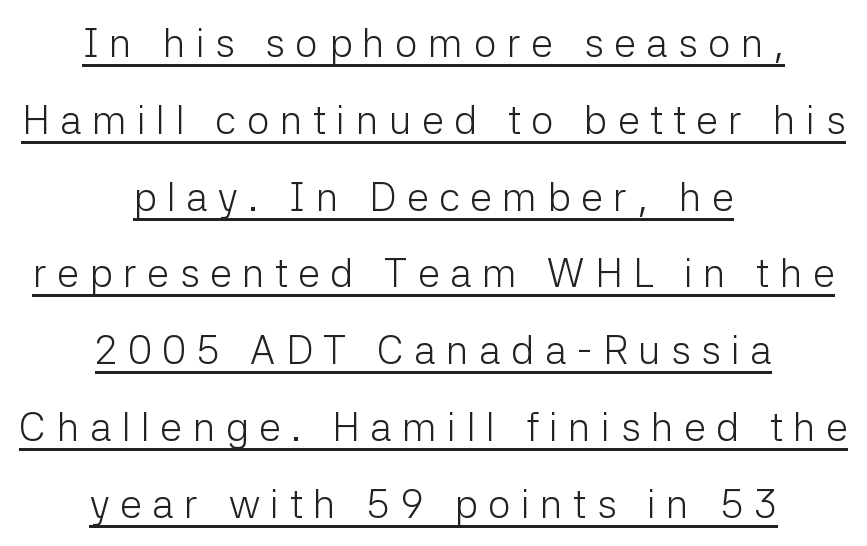
One-word summary of the alignment: center. Proportional: the letters do not fall into vertical columns. Nope, not italic — everything's standing straight. Stems and bowls with no extra thickness — not bold. Inter-character spacing is expanded well beyond the font's built-in metrics.
